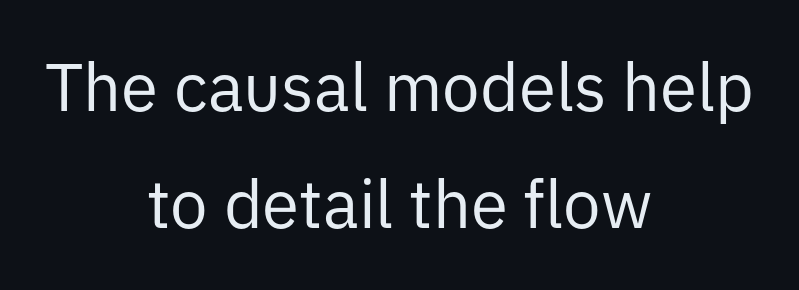
Does the copy run flush right? No — it is centered line by line. This sample has the flowing, uneven cadence of proportional lettering. These lines were composed using upright roman letters. This is not heavy type; no bold has been used.
